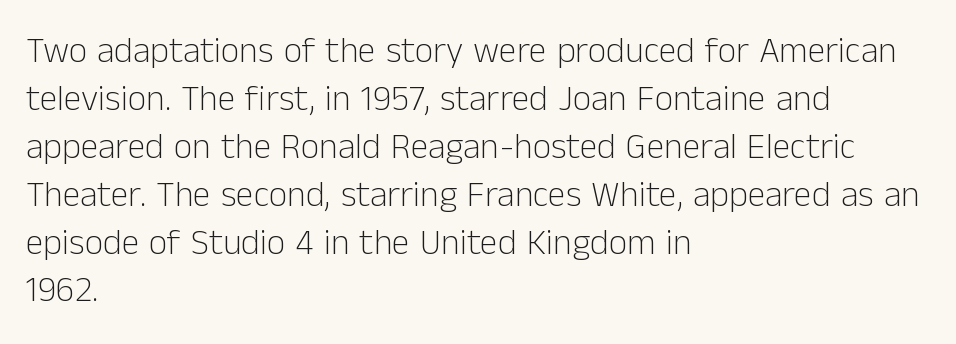
Q: Is the text bold? A: No.
Q: Is the text italic (slanted)? A: No, it is upright.
Q: Is the typeface a serif or a sans-serif typeface? A: Sans-serif.
Q: Is the text underlined? A: No.
Q: How is the paragraph aligned? A: Left-aligned.
Q: Is the spacing between letters normal or unusually wide? A: Normal.
Q: Is the spacing between lines tight, normal or loose? A: Normal.
Q: Width (condensed, normal, or wide)? A: Normal.
Q: Stroke contrast? A: Low.
Q: x-height? A: Medium.
Q: Monospaced? A: No.
